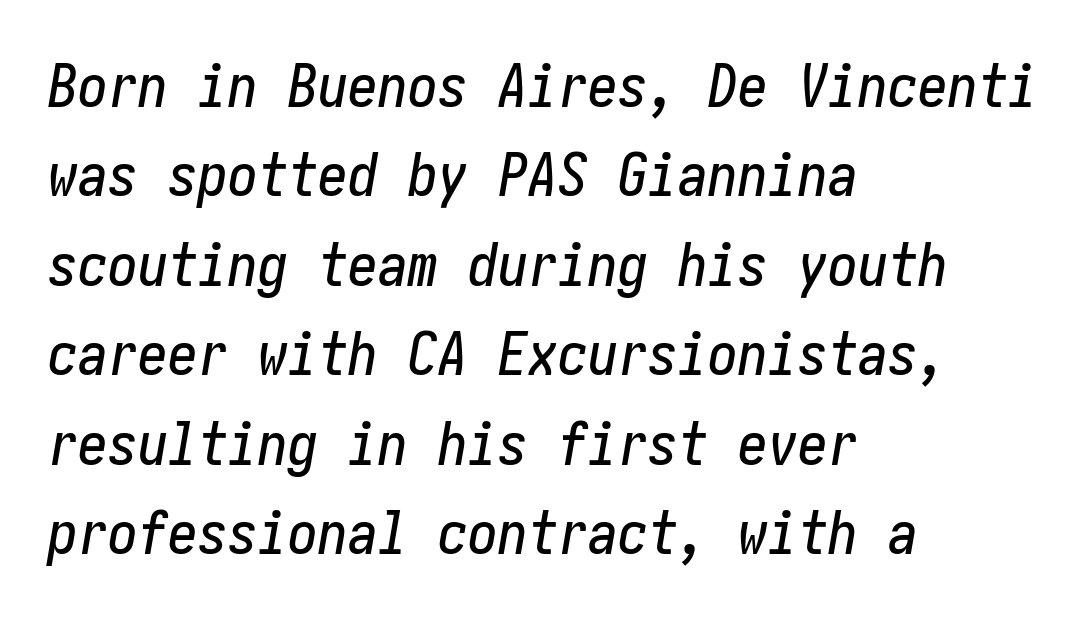
{"italic": "yes", "lean": "right", "slant_degrees": 10, "width": "condensed", "stroke_contrast": "low", "x_height": "medium", "underline": "no", "align": "left", "line_spacing": "normal", "line_spacing_ratio": 1.49, "letter_spacing": "normal", "letter_spacing_em": 0.0, "glyph_px": 60}
